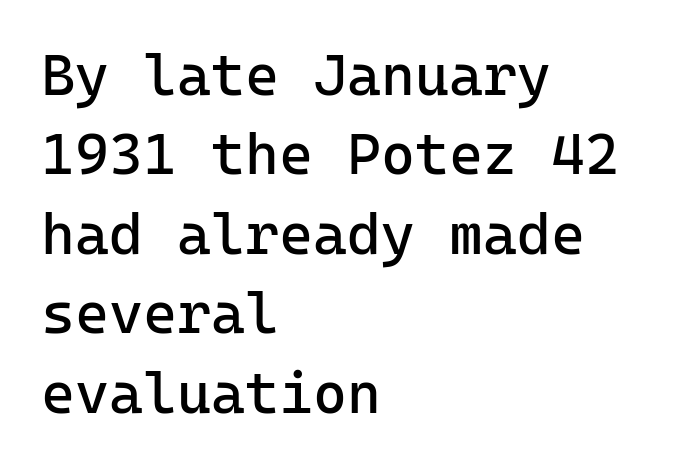
The image shows 58 px regular-weight sans-serif type, upright, monospaced; set left-aligned, normal line spacing (1.37x), normal letter spacing, not underlined; low stroke contrast and a medium x-height.
